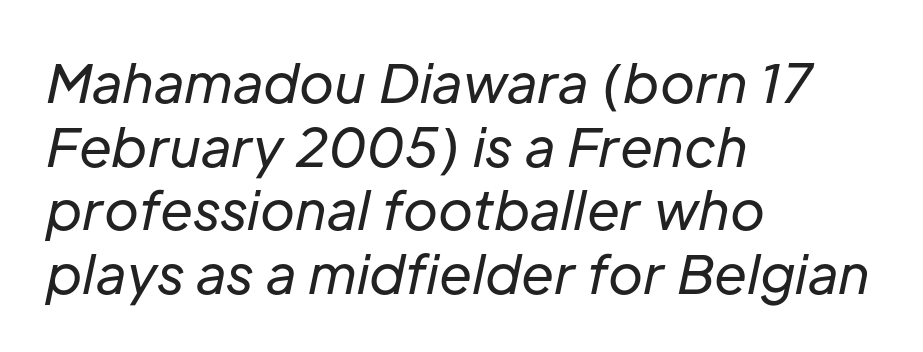
Q: Is the text bold? A: No.
Q: Is the text italic (slanted)? A: Yes, it leans right by about 12 degrees.
Q: Is the text underlined? A: No.
Q: How is the paragraph aligned? A: Left-aligned.
Q: Is the spacing between letters normal or unusually wide? A: Normal.
Q: Width (condensed, normal, or wide)? A: Normal.
Q: Stroke contrast? A: Low.
Q: x-height? A: Medium.
Q: Monospaced? A: No.
